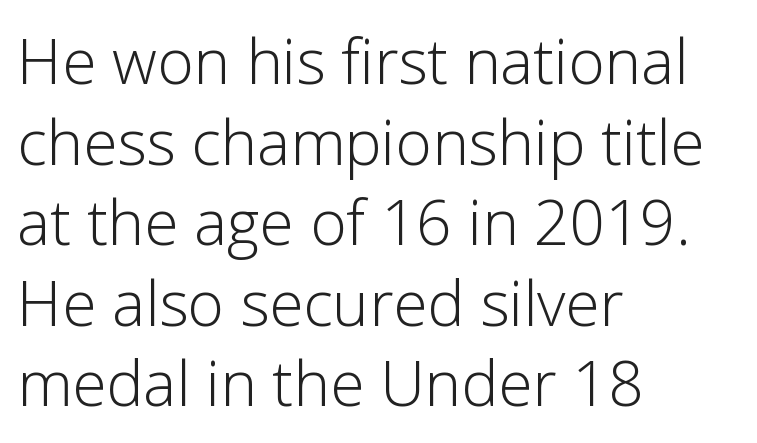
{"serif": "no", "italic": "no", "bold": "no", "weight": "light", "width": "normal", "stroke_contrast": "low", "x_height": "medium", "monospaced": "no", "underline": "no", "align": "left", "line_spacing": "normal", "line_spacing_ratio": 1.3, "letter_spacing": "normal", "letter_spacing_em": 0.0, "glyph_px": 62}
